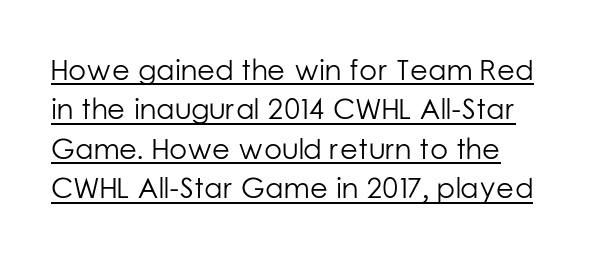
Q: Is the text bold? A: No.
Q: Is the text italic (slanted)? A: No, it is upright.
Q: Is the typeface a serif or a sans-serif typeface? A: Sans-serif.
Q: Is the text underlined? A: Yes.
Q: How is the paragraph aligned? A: Left-aligned.
Q: Is the spacing between letters normal or unusually wide? A: Normal.
Q: Is the spacing between lines tight, normal or loose? A: Normal.
Q: Width (condensed, normal, or wide)? A: Normal.
Q: Stroke contrast? A: Low.
Q: x-height? A: Medium.
Q: Monospaced? A: No.
